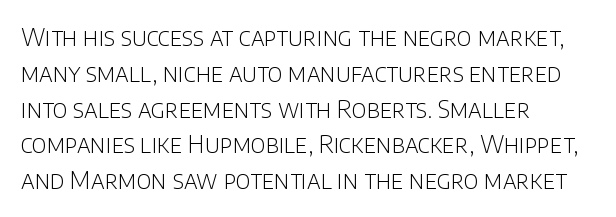
The image shows 24 px text type, upright; set left-aligned, normal line spacing (1.49x), normal letter spacing, not underlined.
